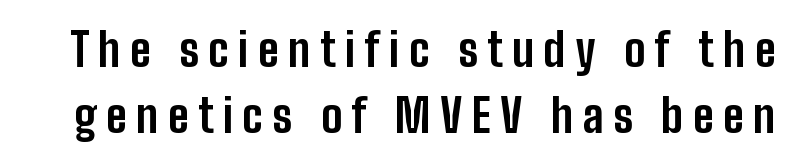
Q: Is the text bold? A: Yes.
Q: Is the text italic (slanted)? A: No, it is upright.
Q: Is the typeface a serif or a sans-serif typeface? A: Sans-serif.
Q: Is the text underlined? A: No.
Q: Is the spacing between letters normal or unusually wide? A: Unusually wide.
Q: Is the spacing between lines tight, normal or loose? A: Normal.
Q: Width (condensed, normal, or wide)? A: Condensed.
Q: Stroke contrast? A: Low.
Q: x-height? A: Medium.
Q: Monospaced? A: No.
